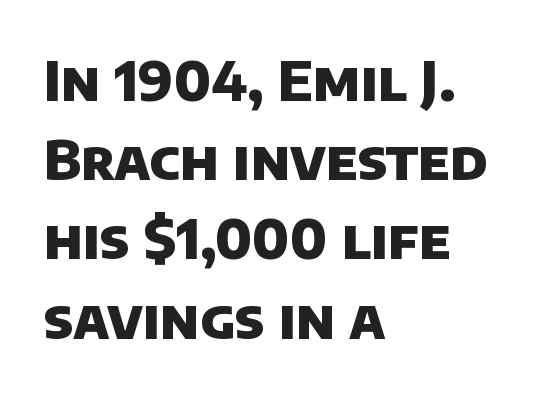
{"serif": "no", "bold": "yes", "weight": "heavy", "width": "normal", "stroke_contrast": "low", "x_height": "large", "monospaced": "no", "underline": "no", "align": "left", "line_spacing": "normal", "line_spacing_ratio": 1.44, "letter_spacing": "normal", "letter_spacing_em": 0.0, "glyph_px": 55}
